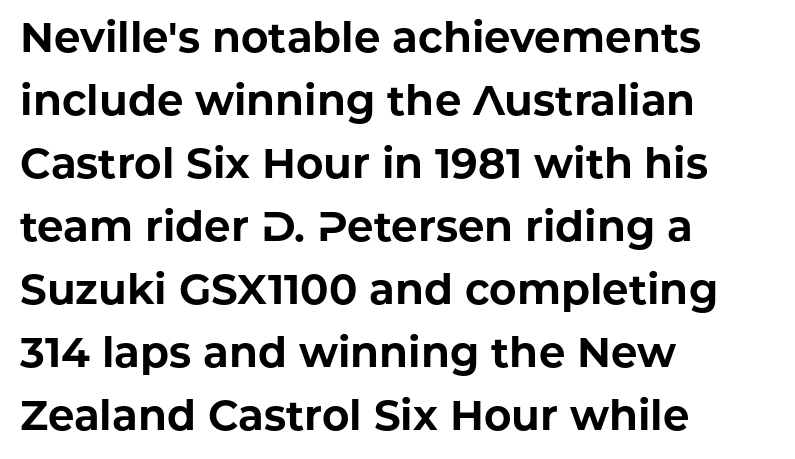
Q: Is the text bold? A: Yes.
Q: Is the text italic (slanted)? A: No, it is upright.
Q: Is the typeface a serif or a sans-serif typeface? A: Sans-serif.
Q: Is the text underlined? A: No.
Q: How is the paragraph aligned? A: Left-aligned.
Q: Is the spacing between letters normal or unusually wide? A: Normal.
Q: Is the spacing between lines tight, normal or loose? A: Normal.
Q: Width (condensed, normal, or wide)? A: Normal.
Q: Stroke contrast? A: Low.
Q: x-height? A: Medium.
Q: Monospaced? A: No.
